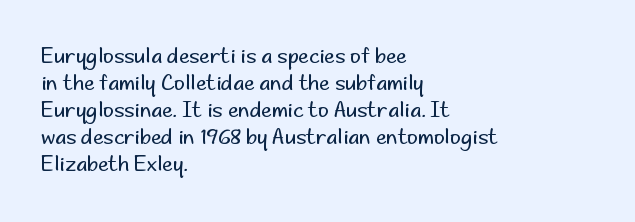
The image shows 21 px text type, upright; set left-aligned, normal line spacing (1.28x), normal letter spacing, not underlined.
